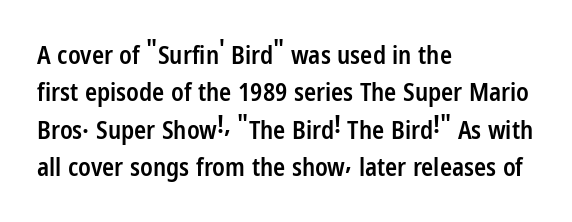
Q: Is the text bold? A: Semi-bold.
Q: Is the text italic (slanted)? A: No, it is upright.
Q: Is the text underlined? A: No.
Q: How is the paragraph aligned? A: Left-aligned.
Q: Is the spacing between letters normal or unusually wide? A: Normal.
Q: Is the spacing between lines tight, normal or loose? A: Normal.
